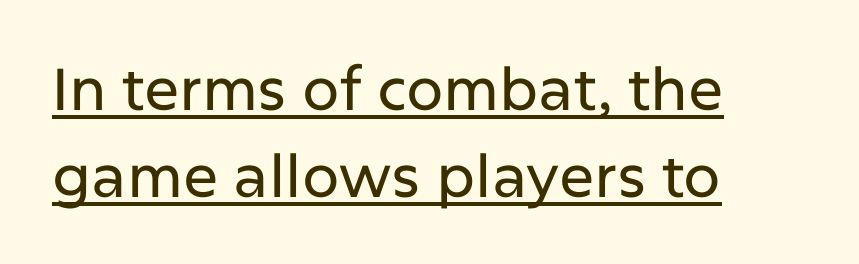
{"serif": "no", "italic": "no", "width": "normal", "stroke_contrast": "low", "x_height": "medium", "monospaced": "no", "underline": "yes", "align": "left", "line_spacing": "normal", "line_spacing_ratio": 1.47, "letter_spacing": "normal", "letter_spacing_em": 0.0, "glyph_px": 59}
